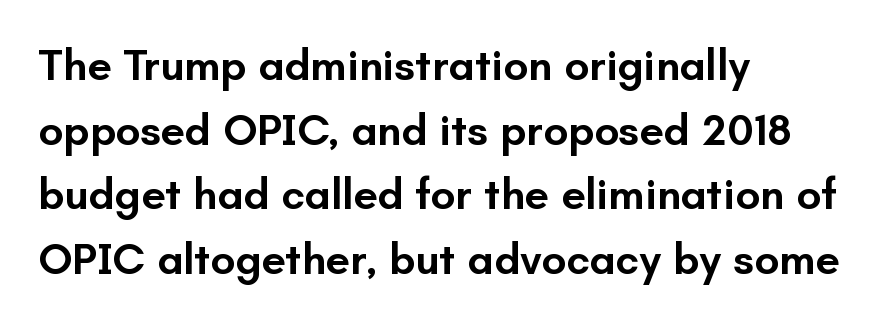
The image shows 44 px semibold sans-serif type, upright; set left-aligned, normal line spacing (1.47x), normal letter spacing, not underlined; low stroke contrast and a small x-height.
